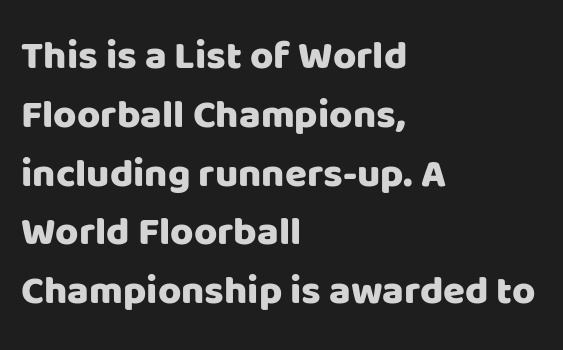
Q: Is the text italic (slanted)? A: No, it is upright.
Q: Is the typeface a serif or a sans-serif typeface? A: Sans-serif.
Q: Is the text underlined? A: No.
Q: How is the paragraph aligned? A: Left-aligned.
Q: Is the spacing between letters normal or unusually wide? A: Normal.
Q: Is the spacing between lines tight, normal or loose? A: Normal.
Q: Width (condensed, normal, or wide)? A: Normal.
Q: Stroke contrast? A: Low.
Q: x-height? A: Large.
Q: Monospaced? A: No.
